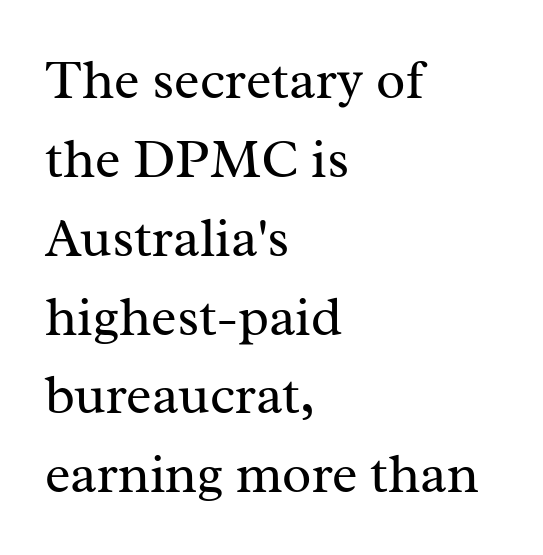
In terms of posture, this sample is upright. A typesetter would call this proportional, since set widths differ per character. Successive baselines arrive at the customary interval. Glance below the letters and you will spot only blank space.
